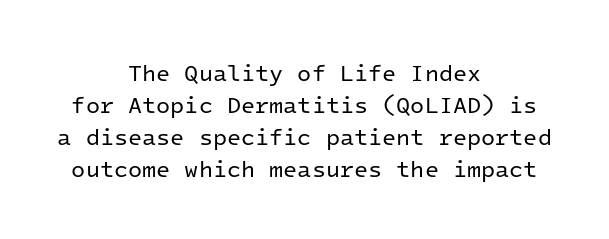
The image shows 23 px text type, upright; set centered, normal line spacing (1.39x), normal letter spacing, not underlined.
